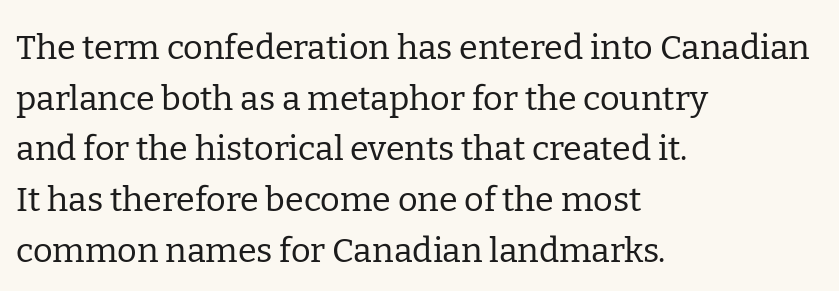
The image shows 34 px regular-weight serif type, upright; set left-aligned, normal line spacing (1.49x), normal letter spacing, not underlined; low stroke contrast and a medium x-height.
